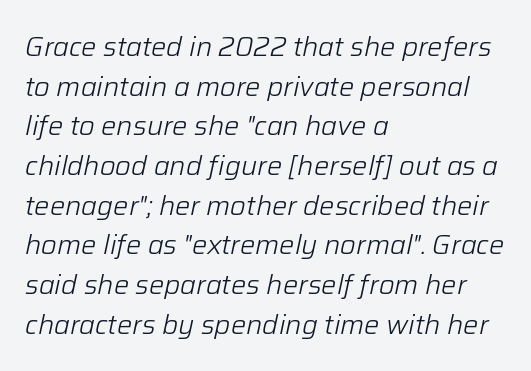
Each stroke keeps to a modest, everyday thickness or less. Glyph-to-glyph distance matches everyday printed text. Left-aligned paragraph, ragged on the right. Rendered with sloped, italic letterforms.
